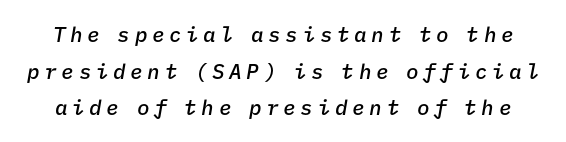
The image shows 21 px text type, italic (leaning right); set line spacing 1.75x, unusually wide letter spacing (+0.22 em), not underlined.
